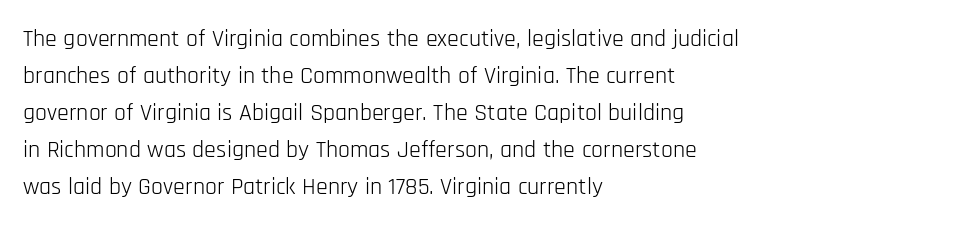
{"italic": "no", "bold": "no", "underline": "no", "align": "left", "line_spacing": "normal", "line_spacing_ratio": 1.54, "letter_spacing": "normal", "letter_spacing_em": 0.0, "glyph_px": 24}
